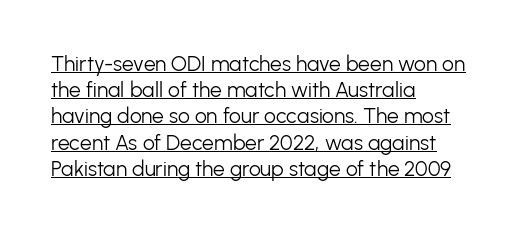
These lines are set flush left with a ragged right edge. Check the space under the baseline: a stroke is drawn there. The typography opts for an upright posture over an oblique one. Unbolded letterforms with no extra heft. In terms of letterspacing, this is plain default setting.
